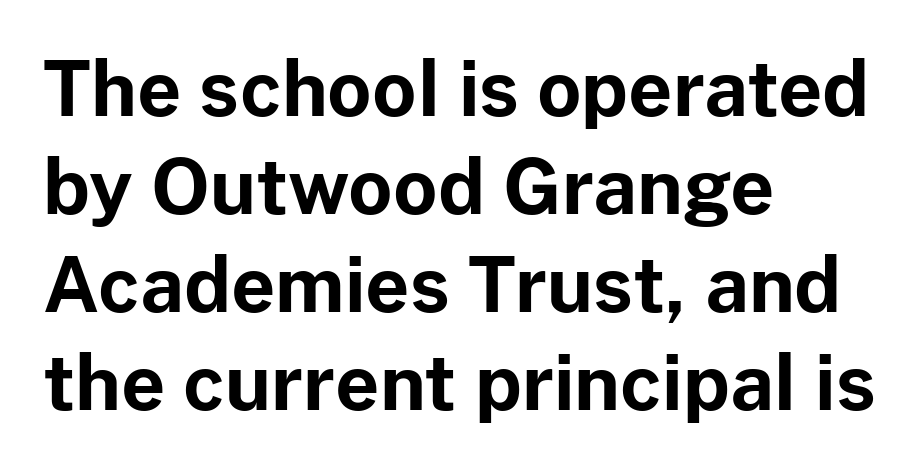
Q: Is the text bold? A: Yes.
Q: Is the text italic (slanted)? A: No, it is upright.
Q: Is the typeface a serif or a sans-serif typeface? A: Sans-serif.
Q: Is the text underlined? A: No.
Q: How is the paragraph aligned? A: Left-aligned.
Q: Is the spacing between letters normal or unusually wide? A: Normal.
Q: Is the spacing between lines tight, normal or loose? A: Normal.
Q: Width (condensed, normal, or wide)? A: Normal.
Q: Stroke contrast? A: Low.
Q: x-height? A: Medium.
Q: Monospaced? A: No.
